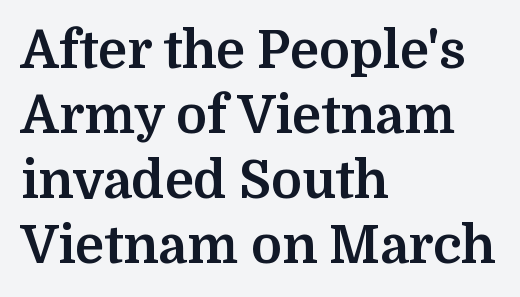
{"serif": "yes", "italic": "no", "bold": "yes", "weight": "bold", "width": "normal", "stroke_contrast": "medium", "x_height": "medium", "monospaced": "no", "underline": "no", "align": "left", "line_spacing": "normal", "line_spacing_ratio": 1.25, "letter_spacing": "normal", "letter_spacing_em": 0.0, "glyph_px": 52}
